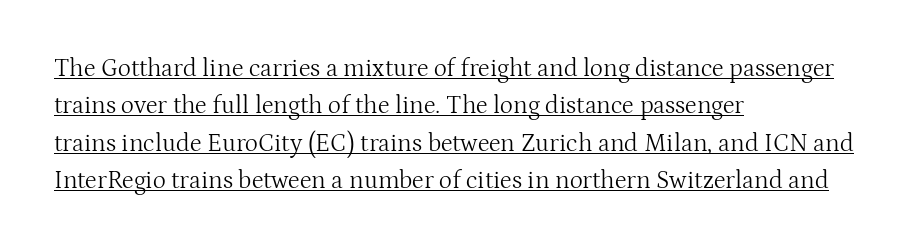
The image shows 25 px text type, upright; set left-aligned, normal line spacing (1.5x), normal letter spacing, underlined.
